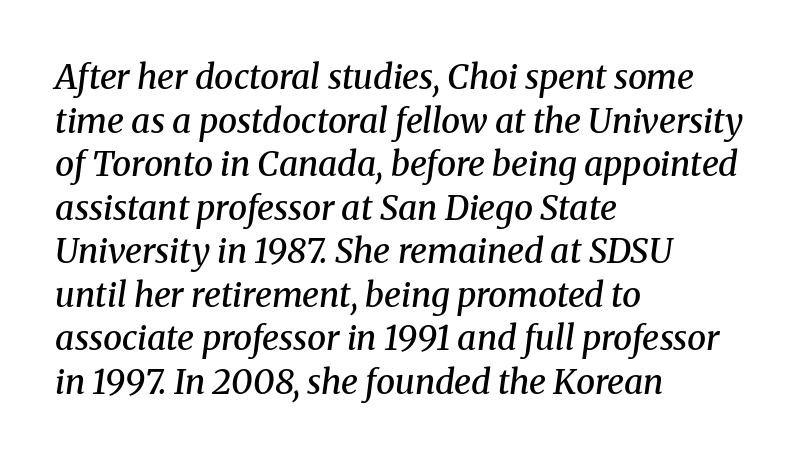
The passage shown is not underscored anywhere. Compared with ordinary roman type, these characters are visibly tilted. The typesetter chose a ragged-right arrangement here. Notice how descenders clear the ascenders below comfortably — that's standard leading. What kind of face is this? One with serifs.
